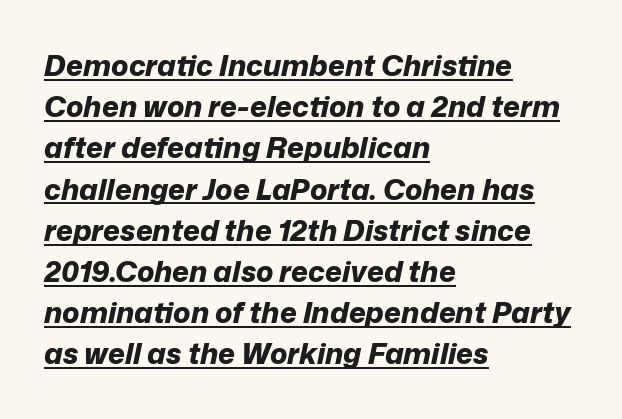
{"italic": "yes", "lean": "right", "slant_degrees": 12, "bold": "yes", "weight": "bold", "width": "normal", "stroke_contrast": "low", "x_height": "medium", "monospaced": "no", "underline": "yes", "align": "left", "line_spacing": "normal", "line_spacing_ratio": 1.42, "letter_spacing": "normal", "letter_spacing_em": 0.0, "glyph_px": 29}
